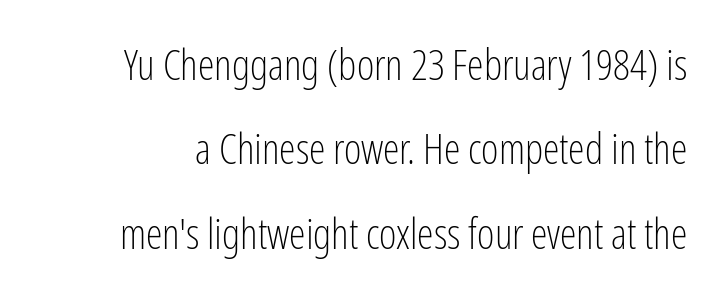
{"serif": "no", "italic": "no", "bold": "no", "weight": "light", "width": "condensed", "stroke_contrast": "low", "x_height": "medium", "monospaced": "no", "underline": "no", "line_spacing": "loose", "line_spacing_ratio": 2.01, "letter_spacing": "normal", "letter_spacing_em": 0.0, "glyph_px": 42}
